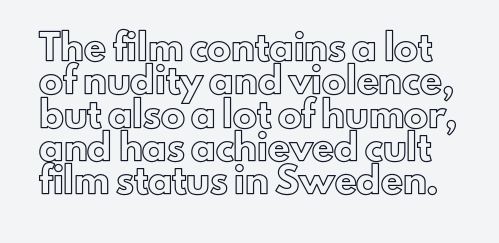
Look at the tracking — it's just the regular setting, nothing added. A roman cut, with each character standing at attention. The rows are spaced the way most documents space them. Underlining? Definitely not there.
